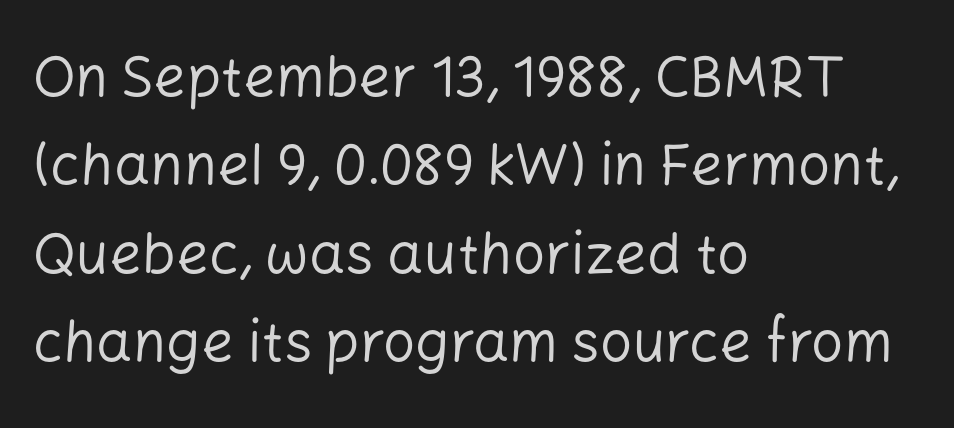
{"serif": "no", "italic": "no", "bold": "no", "weight": "regular", "width": "normal", "stroke_contrast": "low", "x_height": "medium", "monospaced": "no", "underline": "no", "align": "left", "line_spacing": "normal", "line_spacing_ratio": 1.55, "letter_spacing": "normal", "letter_spacing_em": 0.0, "glyph_px": 57}
